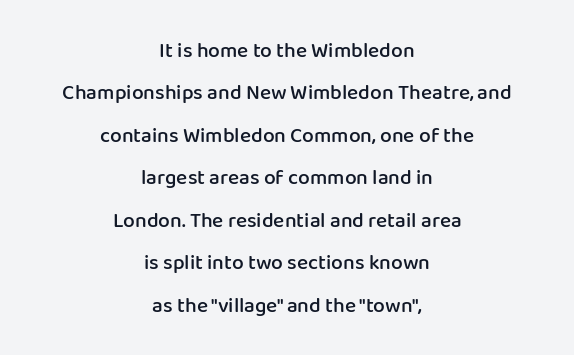
{"italic": "no", "bold": "semi", "underline": "no", "align": "center", "line_spacing": "loose", "line_spacing_ratio": 2.02, "letter_spacing": "normal", "letter_spacing_em": 0.0, "glyph_px": 21}
